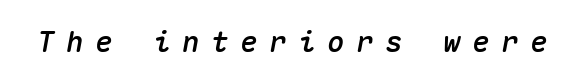
{"italic": "yes", "lean": "right", "slant_degrees": 10, "width": "normal", "stroke_contrast": "medium", "x_height": "medium", "monospaced": "yes", "underline": "no", "letter_spacing": "wide", "letter_spacing_em": 0.4, "glyph_px": 29}
